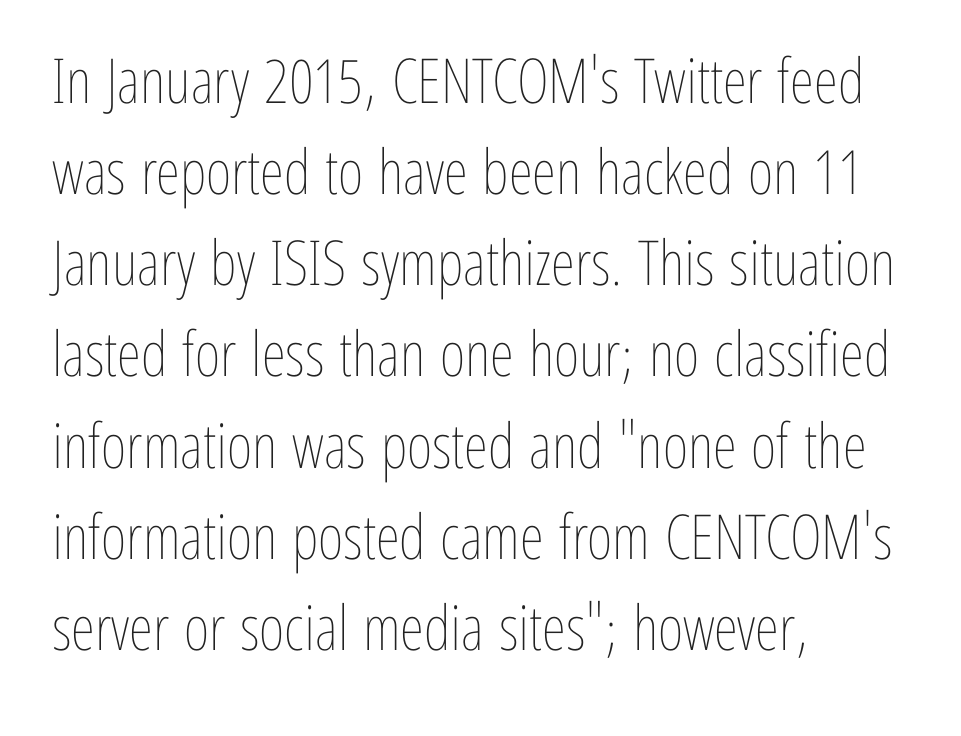
{"italic": "no", "bold": "no", "weight": "thin", "width": "condensed", "stroke_contrast": "low", "x_height": "medium", "monospaced": "no", "underline": "no", "align": "left", "line_spacing": "normal", "line_spacing_ratio": 1.47, "letter_spacing": "normal", "letter_spacing_em": 0.0, "glyph_px": 62}
